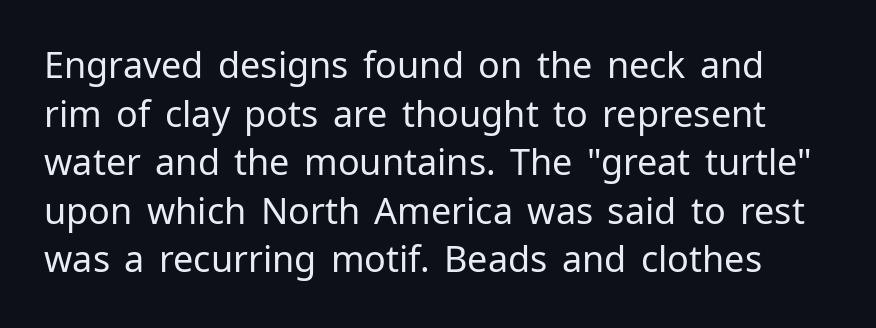
{"serif": "no", "italic": "no", "bold": "no", "weight": "regular", "width": "normal", "stroke_contrast": "low", "x_height": "medium", "monospaced": "no", "underline": "no", "line_spacing": "normal", "line_spacing_ratio": 1.35, "letter_spacing": "normal", "letter_spacing_em": 0.0, "glyph_px": 36}
